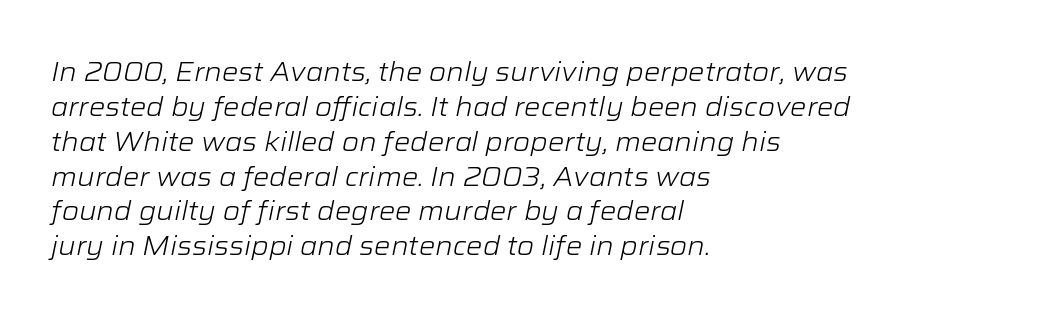
Q: Is the text bold? A: No.
Q: Is the text italic (slanted)? A: Yes, it leans right by about 12 degrees.
Q: Is the text underlined? A: No.
Q: How is the paragraph aligned? A: Left-aligned.
Q: Is the spacing between letters normal or unusually wide? A: Normal.
Q: Is the spacing between lines tight, normal or loose? A: Normal.
